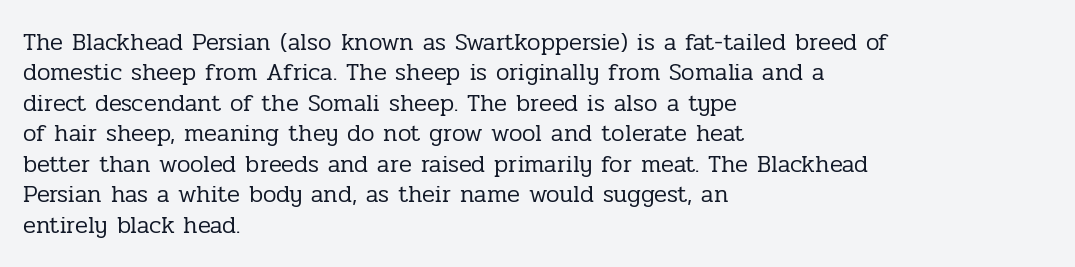
The image shows 24 px text type, upright; set left-aligned, normal line spacing (1.27x), normal letter spacing, not underlined.
